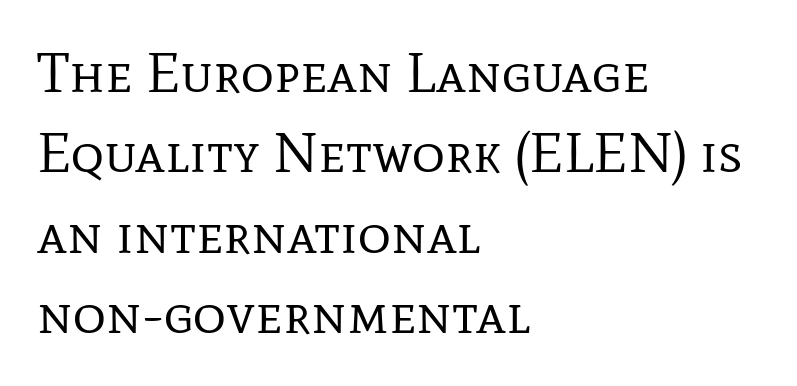
{"serif": "yes", "italic": "no", "bold": "no", "weight": "regular", "width": "normal", "stroke_contrast": "low", "x_height": "medium", "monospaced": "no", "underline": "no", "align": "left", "line_spacing": "normal", "line_spacing_ratio": 1.41, "letter_spacing": "normal", "letter_spacing_em": 0.0, "glyph_px": 57}
